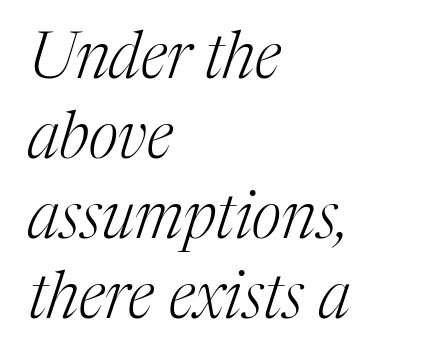
The image shows 64 px light serif type, italic (leaning right); set left-aligned, normal line spacing (1.25x), normal letter spacing, not underlined; medium stroke contrast and a medium x-height.
